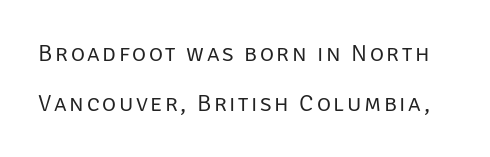
{"italic": "no", "bold": "no", "underline": "no", "line_spacing": "loose", "line_spacing_ratio": 2.07, "glyph_px": 24}
